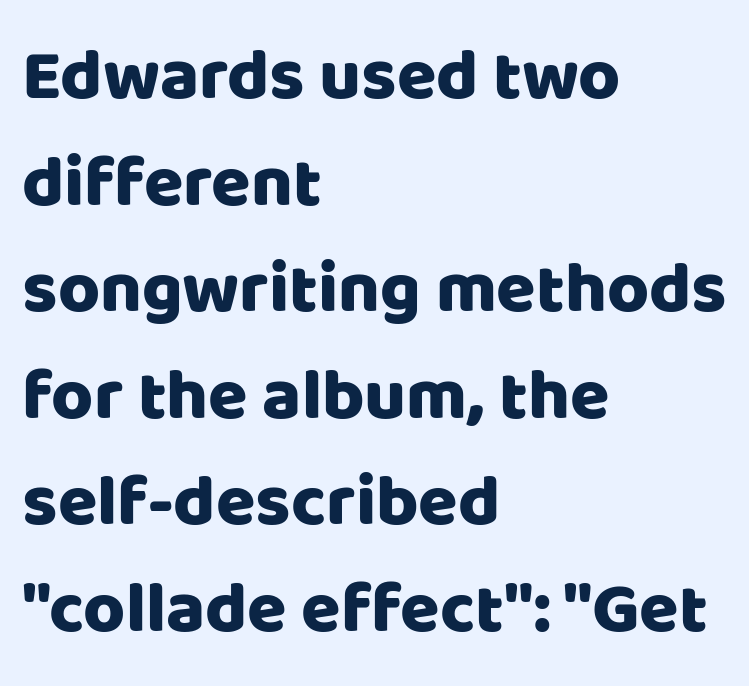
{"serif": "no", "italic": "no", "width": "normal", "stroke_contrast": "low", "x_height": "large", "monospaced": "no", "underline": "no", "align": "left", "line_spacing": "normal", "line_spacing_ratio": 1.48, "letter_spacing": "normal", "letter_spacing_em": 0.0, "glyph_px": 72}
